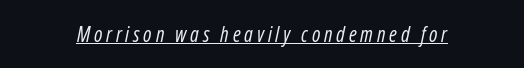
The image shows 21 px text type, italic (leaning right); set underlined.
